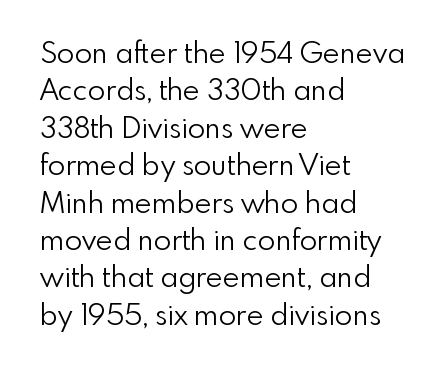
If you drew a ruler down the left edge, every line would touch it. When letters stand straight like this, we call the style roman or upright. Is this a sans? Yes — the strokes have no serifs. The letterforms sit shoulder to shoulder at normal distance.
